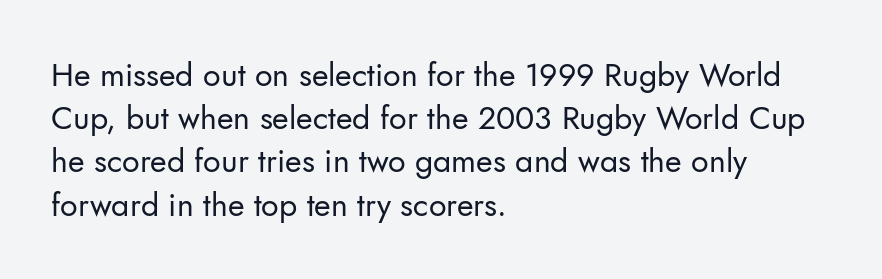
The image shows 32 px regular-weight sans-serif type, upright; set left-aligned, normal line spacing (1.35x), normal letter spacing, not underlined; low stroke contrast and a small x-height.
